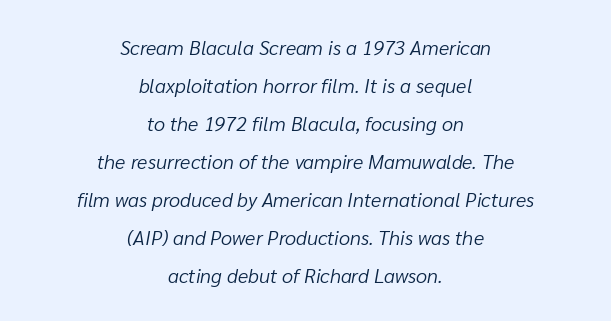
{"italic": "yes", "lean": "right", "slant_degrees": 10, "bold": "no", "underline": "no", "align": "center", "line_spacing": "loose", "line_spacing_ratio": 1.9, "letter_spacing": "normal", "letter_spacing_em": 0.0, "glyph_px": 20}
